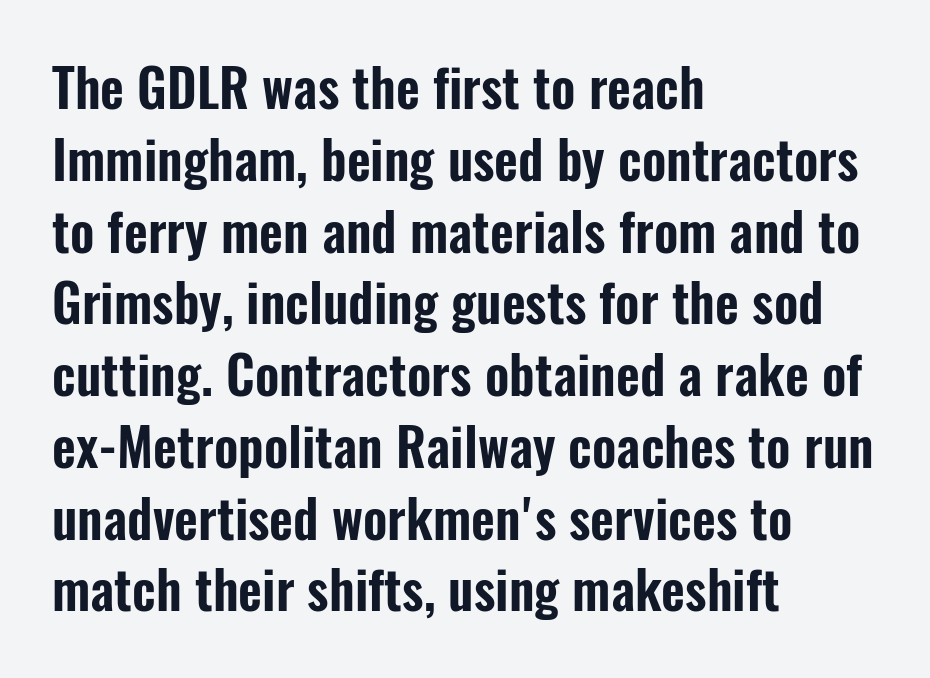
Q: Is the text italic (slanted)? A: No, it is upright.
Q: Is the typeface a serif or a sans-serif typeface? A: Sans-serif.
Q: Is the text underlined? A: No.
Q: How is the paragraph aligned? A: Left-aligned.
Q: Is the spacing between letters normal or unusually wide? A: Normal.
Q: Is the spacing between lines tight, normal or loose? A: Normal.
Q: Width (condensed, normal, or wide)? A: Condensed.
Q: Stroke contrast? A: Low.
Q: x-height? A: Medium.
Q: Monospaced? A: No.
